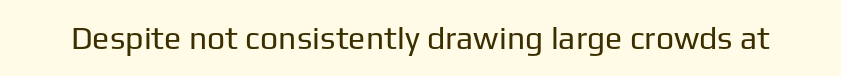
The image shows 32 px regular-weight sans-serif type, upright; set normal letter spacing, not underlined; low stroke contrast and a medium x-height.
